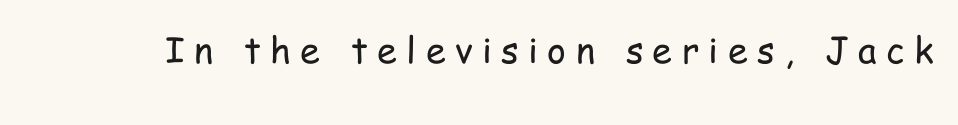
The image shows 36 px regular-weight, condensed sans-serif type, upright; set unusually wide letter spacing (+0.26 em), not underlined; low stroke contrast and a medium x-height.
